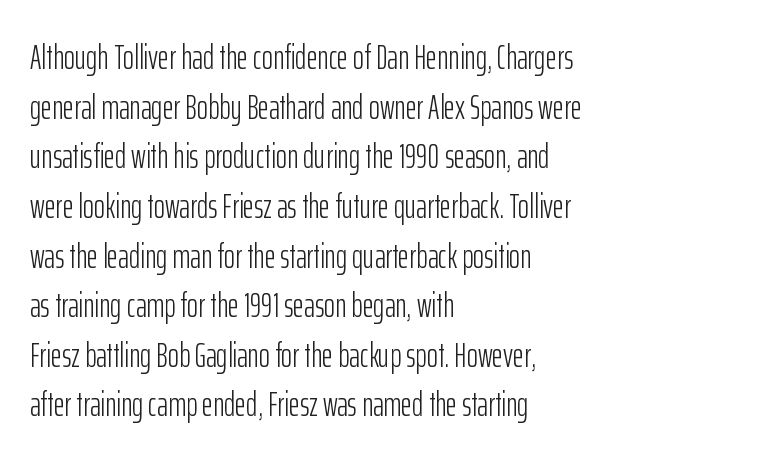
{"serif": "no", "italic": "no", "bold": "no", "weight": "light", "width": "condensed", "stroke_contrast": "low", "x_height": "medium", "monospaced": "no", "underline": "no", "align": "left", "line_spacing": "normal", "line_spacing_ratio": 1.46, "letter_spacing": "normal", "letter_spacing_em": 0.0, "glyph_px": 34}
